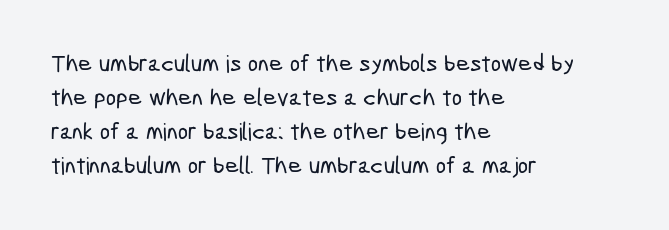
The image shows 24 px text type; set left-aligned, normal line spacing (1.42x), normal letter spacing, not underlined.
